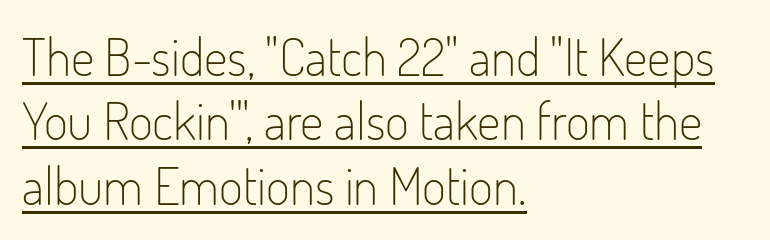
Line beginnings align vertically; line endings do not. The letters sit at their default tracking, neither squeezed nor spread. This reads as an unemphasized weight, regular at the heaviest. Designer's note — italics off, roman on.
